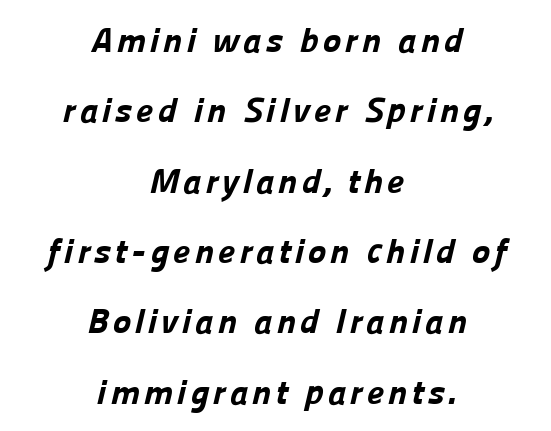
How would I describe the line gaps? Wide and relaxed. Does the weight exceed regular? Yes, all the way to bold. Honestly, there is no underline to notice here at all. A student would call this center alignment; a typographer would say set centered. Does the type have serifs? No, each stem ends abruptly. Proportional: the letters do not fall into vertical columns.
